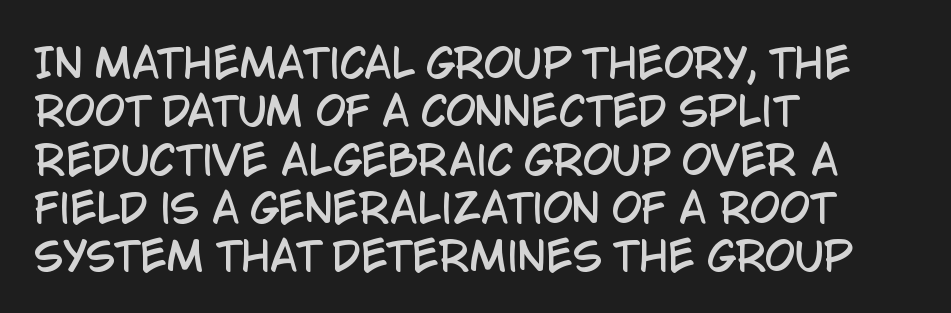
The image shows 39 px condensed sans-serif type, upright; set left-aligned, line spacing 1.24x, normal letter spacing, not underlined; low stroke contrast and a large x-height.
